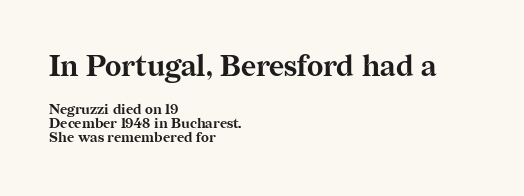
{"serif": "yes", "italic": "no", "bold": "yes", "weight": "bold", "width": "normal", "stroke_contrast": "medium", "x_height": "medium", "monospaced": "no", "underline": "no", "align": "left", "line_spacing": "tight", "line_spacing_ratio": 0.99, "letter_spacing": "normal", "letter_spacing_em": 0.0, "larger_block": "first", "size_ratio": 2.07, "glyph_px": 29}
